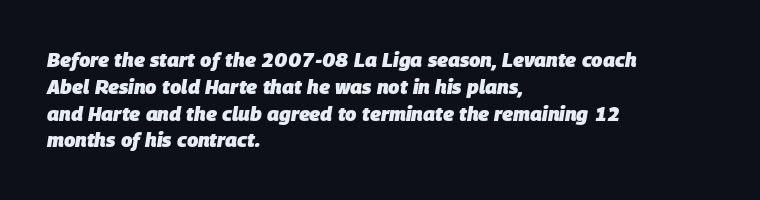
The image shows 20 px bold type, italic (leaning right); set left-aligned, normal line spacing (1.34x), normal letter spacing, not underlined.
